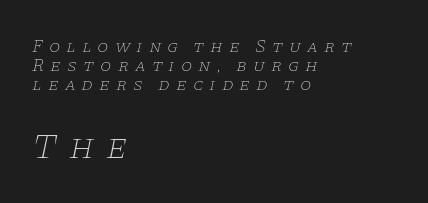
Q: Is the text bold? A: No.
Q: Is the text italic (slanted)? A: Yes, it leans right by about 11 degrees.
Q: Is the typeface a serif or a sans-serif typeface? A: Serif.
Q: Is the text underlined? A: No.
Q: How is the paragraph aligned? A: Left-aligned.
Q: Is the spacing between letters normal or unusually wide? A: Unusually wide.
Q: Is the spacing between lines tight, normal or loose? A: Tight.
Q: Which block of text is set in a larger size, the first (top) or the second (bottom)? A: The second (bottom) one.
Q: Width (condensed, normal, or wide)? A: Wide.
Q: Stroke contrast? A: Low.
Q: x-height? A: Large.
Q: Monospaced? A: No.
